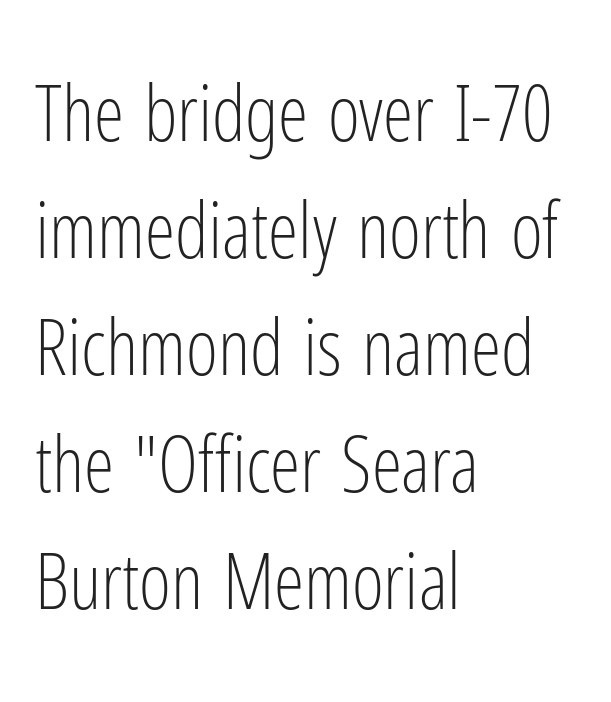
Posture: straight, roman, zero tilt. Nobody touched the tracking dial on this one. The glyphs are unaccompanied by any horizontal stroke below them. What's the leading like? Ordinary, nothing unusual. Stem width sits at or under what a default text font uses. A typesetter would label this face a sans.
